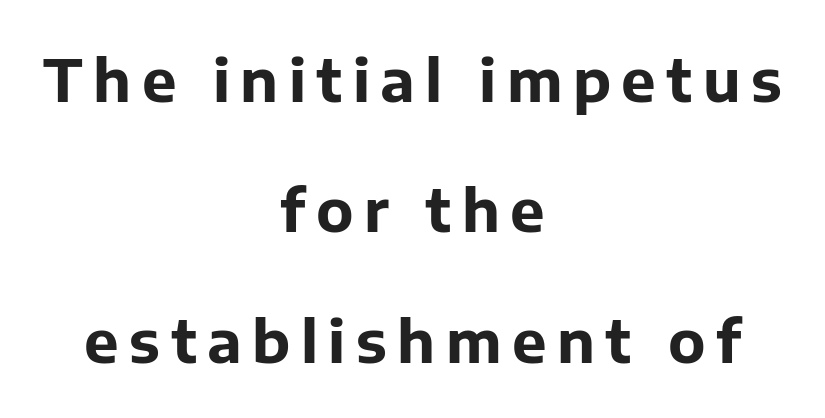
The sample has been set heavy, in full bold. Classification — sans serif. A clean baseline with only descenders dipping below it. The designer dialed line spacing up above the default. The letters advance in unequal steps, a hallmark of proportional type. Each line is balanced around a shared central axis.
